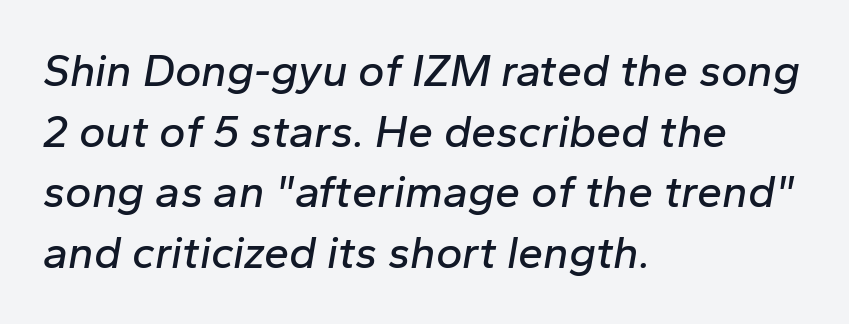
The letters advance in unequal steps, a hallmark of proportional type. The face used here is rendered with its standard letterfit. A classic flush-left, rag-right setting is used for this passage. Looking at the ascenders, they clearly lean.
